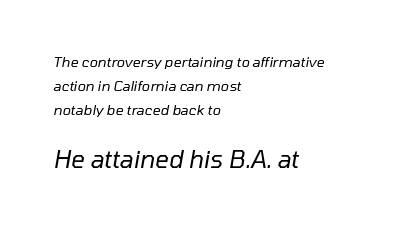
{"italic": "yes", "lean": "right", "slant_degrees": 10, "bold": "no", "underline": "no", "align": "left", "line_spacing_ratio": 1.71, "letter_spacing": "normal", "letter_spacing_em": 0.0, "larger_block": "second", "size_ratio": 1.71, "glyph_px": 24}
